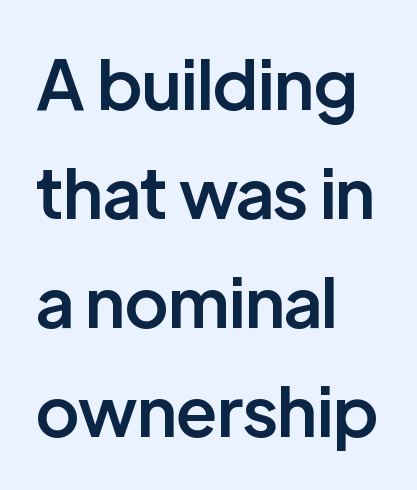
Q: Is the text bold? A: Semi-bold.
Q: Is the text italic (slanted)? A: No, it is upright.
Q: Is the typeface a serif or a sans-serif typeface? A: Sans-serif.
Q: Is the text underlined? A: No.
Q: How is the paragraph aligned? A: Left-aligned.
Q: Is the spacing between letters normal or unusually wide? A: Normal.
Q: Is the spacing between lines tight, normal or loose? A: Normal.
Q: Width (condensed, normal, or wide)? A: Normal.
Q: Stroke contrast? A: Low.
Q: x-height? A: Medium.
Q: Monospaced? A: No.
